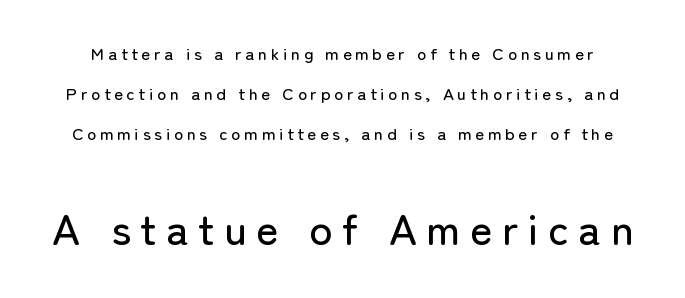
{"serif": "no", "italic": "no", "width": "normal", "stroke_contrast": "low", "x_height": "medium", "monospaced": "no", "underline": "no", "line_spacing": "loose", "line_spacing_ratio": 2.36, "letter_spacing": "wide", "letter_spacing_em": 0.22, "larger_block": "second", "size_ratio": 2.53, "glyph_px": 43}
